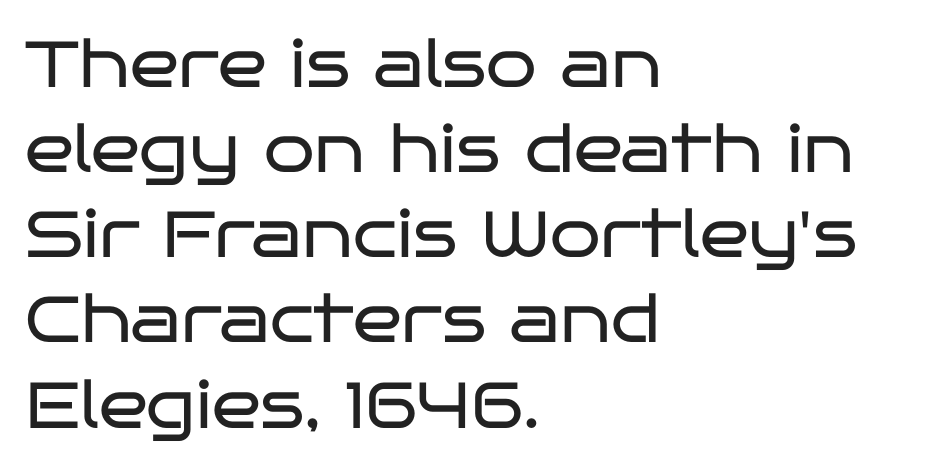
{"serif": "no", "italic": "no", "bold": "no", "weight": "regular", "width": "wide", "stroke_contrast": "low", "x_height": "large", "monospaced": "no", "underline": "no", "align": "left", "line_spacing": "normal", "line_spacing_ratio": 1.31, "letter_spacing": "normal", "letter_spacing_em": 0.0, "glyph_px": 65}
